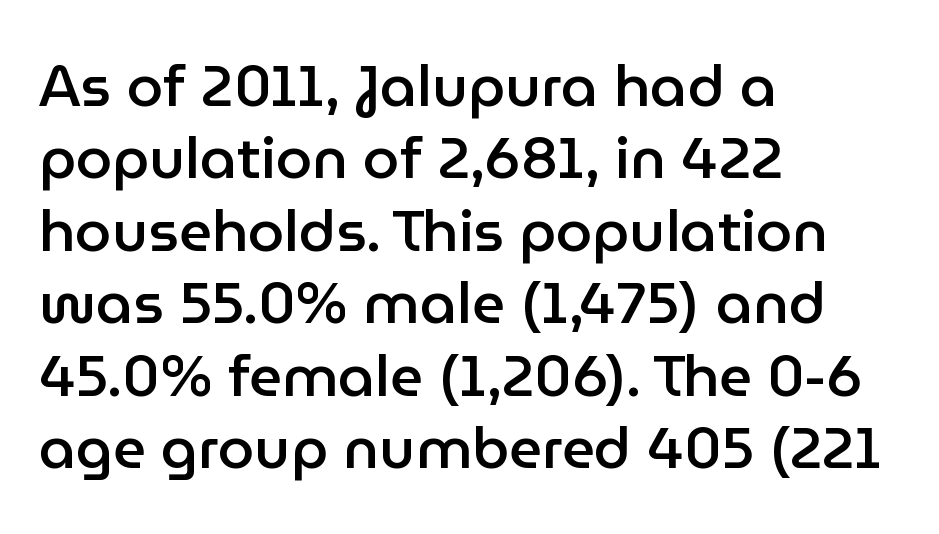
I'd call this a sans setting — the letters go barefoot. Spacing between characters is what you'd get straight out of the box. The lines sit at an ordinary, default distance from one another. This is roman type, the default non-slanted kind.
